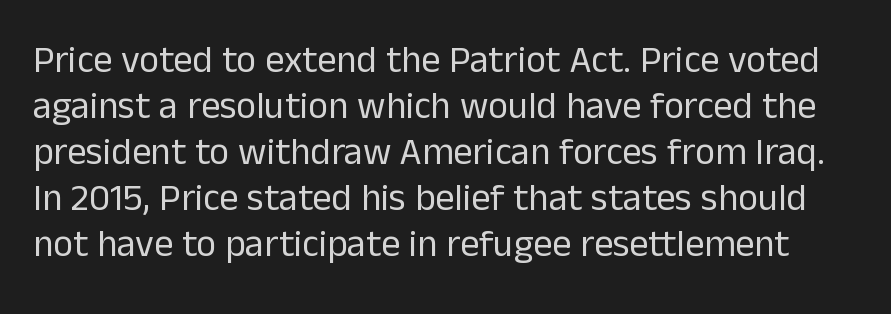
Q: Is the text bold? A: No.
Q: Is the text italic (slanted)? A: No, it is upright.
Q: Is the typeface a serif or a sans-serif typeface? A: Sans-serif.
Q: Is the text underlined? A: No.
Q: Is the spacing between letters normal or unusually wide? A: Normal.
Q: Width (condensed, normal, or wide)? A: Normal.
Q: Stroke contrast? A: Low.
Q: x-height? A: Medium.
Q: Monospaced? A: No.
